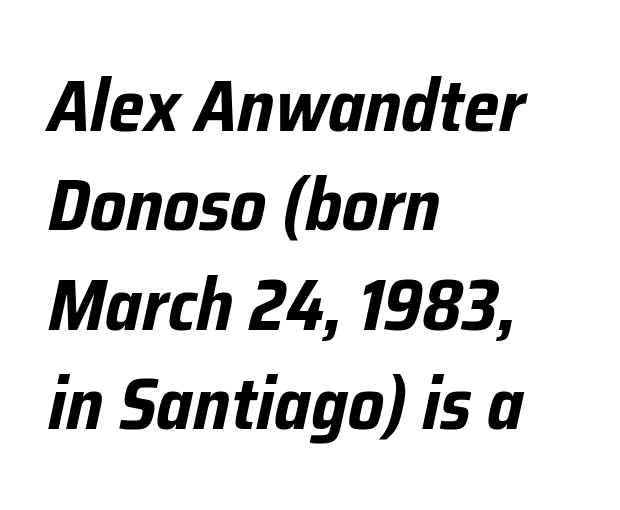
The setting favours the left margin, as ordinary paragraphs usually do. Descenders are the only things crossing below the line. Proportional: the letters do not fall into vertical columns. What weight is shown? A full bold with thick strokes. The designer left line spacing at the default. Every character sits at an angle, as italics do.
